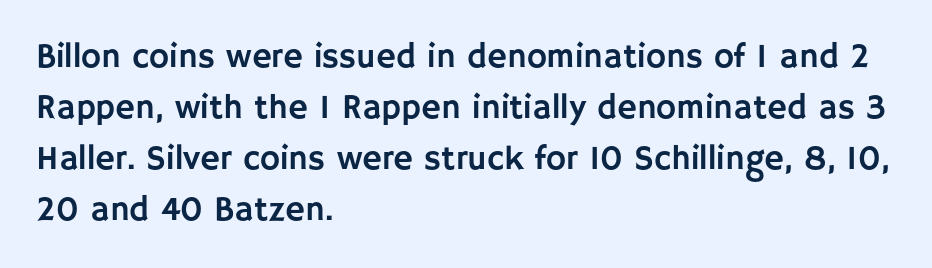
{"serif": "no", "italic": "no", "width": "normal", "stroke_contrast": "low", "x_height": "large", "monospaced": "no", "underline": "no", "align": "left", "line_spacing": "normal", "line_spacing_ratio": 1.5, "letter_spacing": "normal", "letter_spacing_em": 0.0, "glyph_px": 34}
